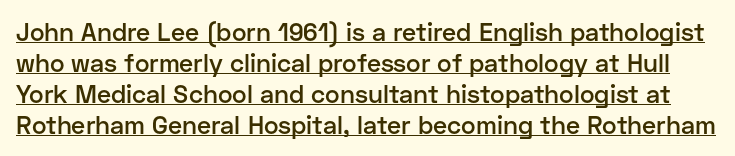
Q: Is the text bold? A: Semi-bold.
Q: Is the text italic (slanted)? A: No, it is upright.
Q: Is the text underlined? A: Yes.
Q: Is the spacing between letters normal or unusually wide? A: Normal.
